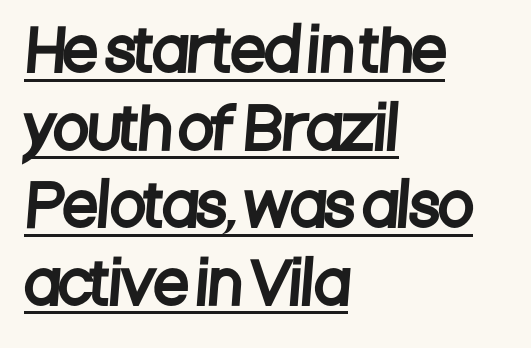
Compared with a centered layout, this one pins lines to the left instead. These lines keep a tight, regular rhythm from letter to letter. Each new line begins a customary step beneath the previous one. Note the varied advance widths — an 'i' is clearly narrower than an 'm'.
